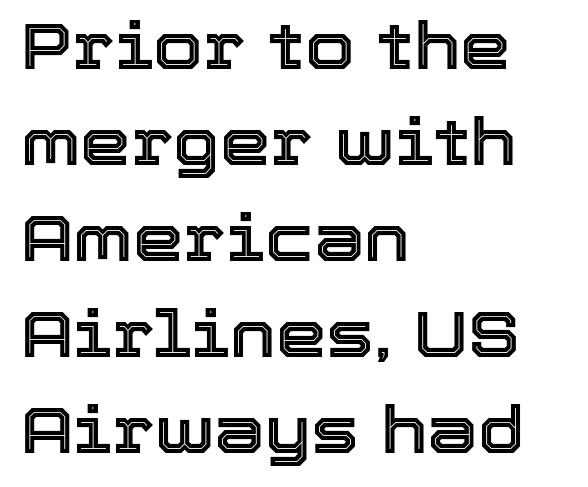
{"italic": "no", "width": "normal", "x_height": "medium", "monospaced": "no", "underline": "no", "align": "left", "line_spacing": "normal", "line_spacing_ratio": 1.5, "letter_spacing": "normal", "letter_spacing_em": 0.0, "glyph_px": 64}
